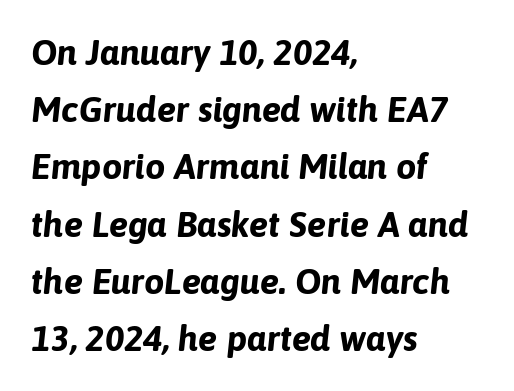
{"italic": "yes", "lean": "right", "slant_degrees": 6, "bold": "yes", "weight": "bold", "width": "normal", "stroke_contrast": "low", "x_height": "medium", "monospaced": "no", "underline": "no", "align": "left", "line_spacing": "normal", "line_spacing_ratio": 1.59, "letter_spacing": "normal", "letter_spacing_em": 0.0, "glyph_px": 36}
